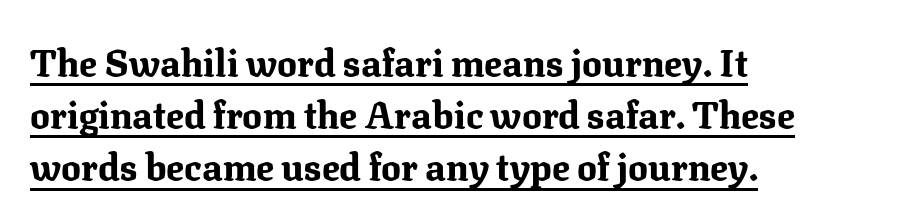
Q: Is the text bold? A: Yes.
Q: Is the text italic (slanted)? A: No, it is upright.
Q: Is the typeface a serif or a sans-serif typeface? A: Serif.
Q: Is the text underlined? A: Yes.
Q: How is the paragraph aligned? A: Left-aligned.
Q: Is the spacing between letters normal or unusually wide? A: Normal.
Q: Is the spacing between lines tight, normal or loose? A: Normal.
Q: Width (condensed, normal, or wide)? A: Normal.
Q: Stroke contrast? A: Medium.
Q: x-height? A: Medium.
Q: Monospaced? A: No.
